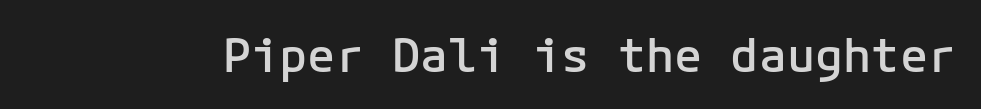
The image shows 47 px semibold sans-serif type, upright; set normal letter spacing, not underlined; low stroke contrast and a medium x-height.
